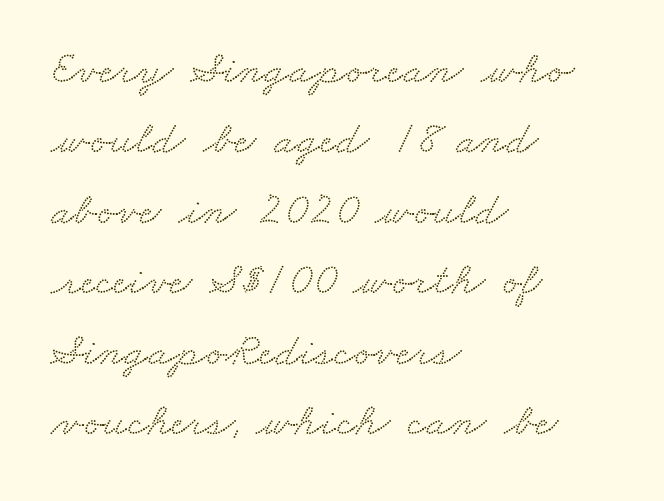
The image shows 46 px wide serif type; set left-aligned, normal line spacing (1.53x), normal letter spacing, not underlined; low stroke contrast and a small x-height.
